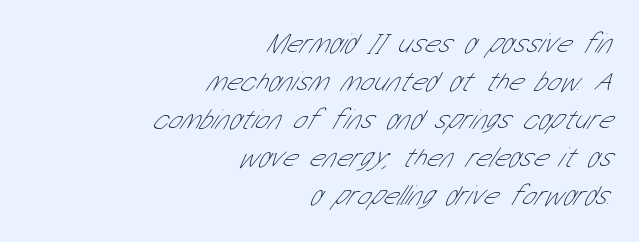
{"serif": "no", "bold": "no", "weight": "thin", "width": "condensed", "stroke_contrast": "low", "x_height": "medium", "monospaced": "no", "underline": "no", "align": "right", "line_spacing": "normal", "line_spacing_ratio": 1.36, "letter_spacing": "normal", "letter_spacing_em": 0.0, "glyph_px": 28}
